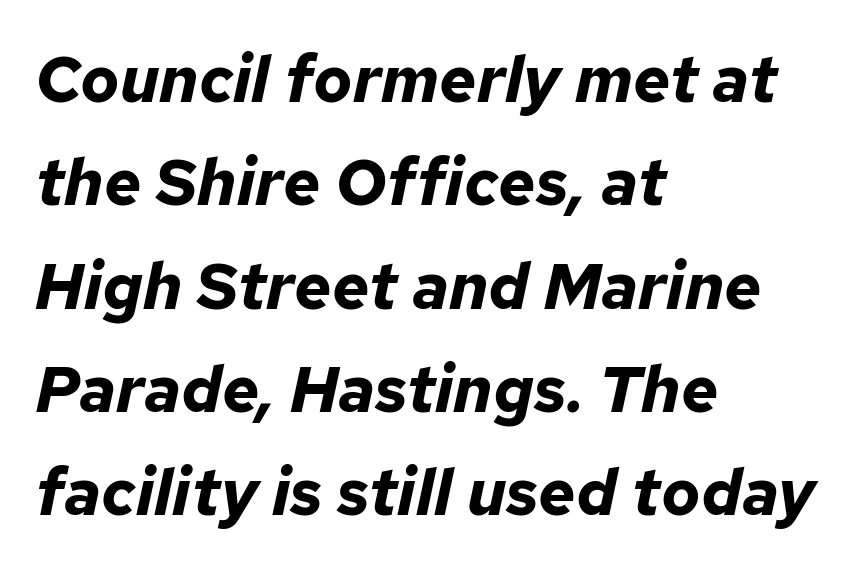
The image shows 65 px bold type, italic (leaning right); set left-aligned, normal line spacing (1.59x), normal letter spacing, not underlined; low stroke contrast and a medium x-height.
